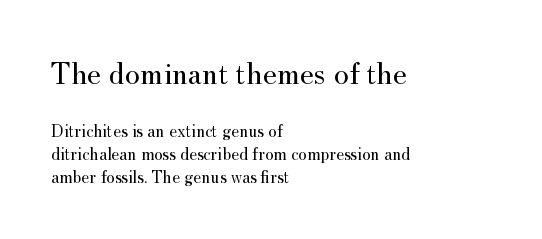
On a weight scale, this lands at 450 or below. The vertical gap from one line to the next is medium. This sample uses a serif face. These lines keep a tight, regular rhythm from letter to letter. Only glyphs here, with clear space below each row. Ordinary non-slanted type is in use.
